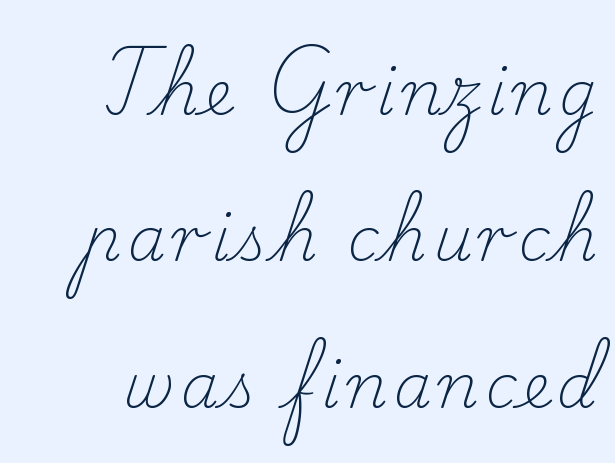
Q: Is the text bold? A: No.
Q: Is the text italic (slanted)? A: Yes.
Q: Is the typeface a serif or a sans-serif typeface? A: Serif.
Q: Is the text underlined? A: No.
Q: Is the spacing between lines tight, normal or loose? A: Loose.
Q: Width (condensed, normal, or wide)? A: Normal.
Q: Stroke contrast? A: Low.
Q: x-height? A: Small.
Q: Monospaced? A: No.
